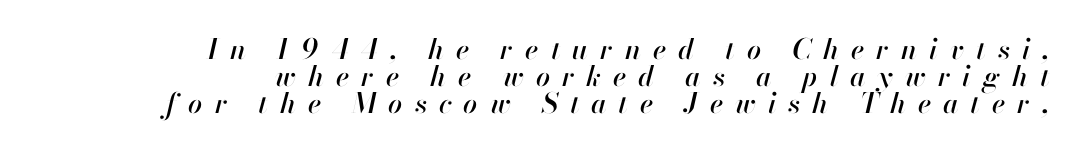
The image shows 28 px text type, italic (leaning right); set right-aligned, tight line spacing (0.96x), unusually wide letter spacing (+0.43 em), not underlined; high stroke contrast and a small x-height.
